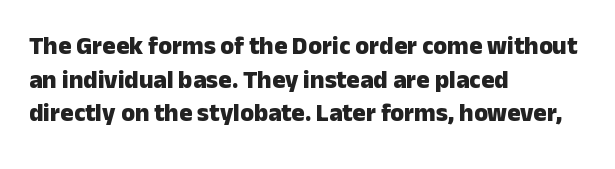
The image shows 25 px bold type, upright; set left-aligned, normal line spacing (1.35x), normal letter spacing, not underlined.
